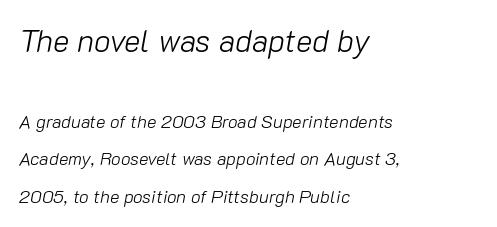
Q: Is the text bold? A: No.
Q: Is the text italic (slanted)? A: Yes, it leans right by about 10 degrees.
Q: Is the text underlined? A: No.
Q: How is the paragraph aligned? A: Left-aligned.
Q: Is the spacing between letters normal or unusually wide? A: Normal.
Q: Is the spacing between lines tight, normal or loose? A: Loose.
Q: Which block of text is set in a larger size, the first (top) or the second (bottom)? A: The first (top) one.
Q: Width (condensed, normal, or wide)? A: Normal.
Q: Stroke contrast? A: Low.
Q: x-height? A: Medium.
Q: Monospaced? A: No.
